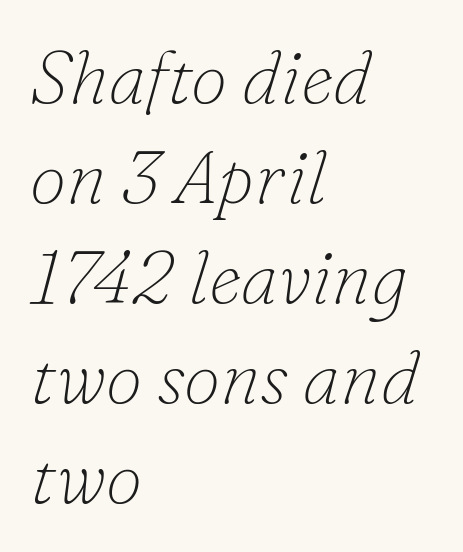
{"serif": "yes", "italic": "yes", "lean": "right", "slant_degrees": 16, "bold": "no", "weight": "thin", "width": "normal", "stroke_contrast": "low", "x_height": "small", "monospaced": "no", "underline": "no", "align": "left", "line_spacing": "normal", "line_spacing_ratio": 1.35, "letter_spacing": "normal", "letter_spacing_em": 0.0, "glyph_px": 74}
